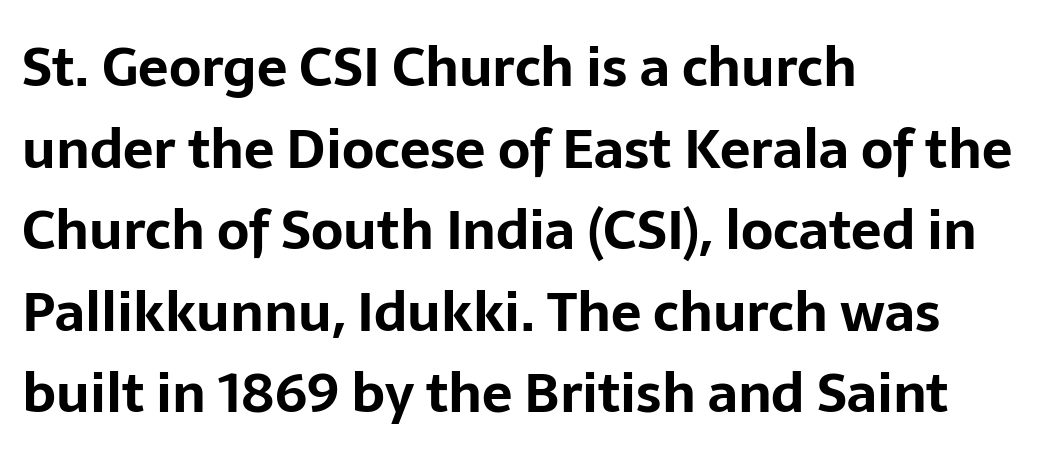
The image shows 54 px bold sans-serif type, upright; set left-aligned, normal line spacing (1.51x), normal letter spacing, not underlined; low stroke contrast and a medium x-height.
